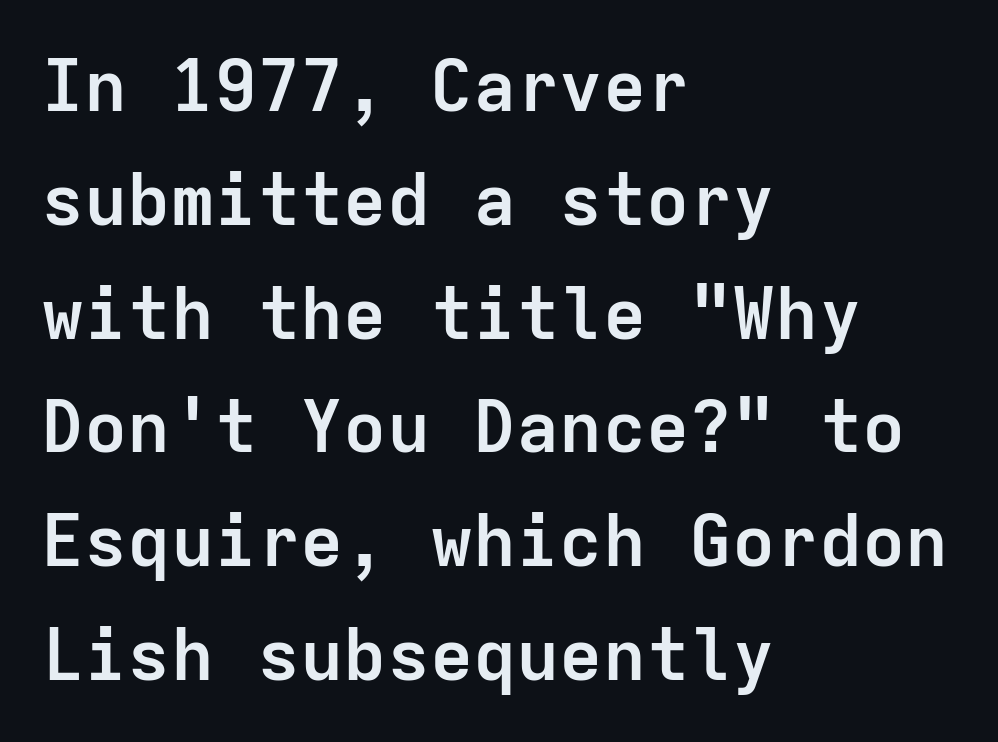
{"serif": "no", "italic": "no", "bold": "yes", "weight": "semibold", "width": "normal", "stroke_contrast": "low", "x_height": "medium", "monospaced": "yes", "underline": "no", "align": "left", "line_spacing": "normal", "line_spacing_ratio": 1.58, "letter_spacing": "normal", "letter_spacing_em": 0.0, "glyph_px": 72}
